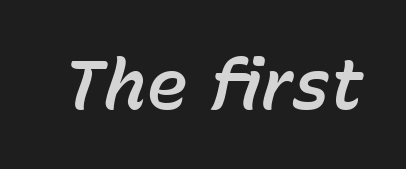
The image shows 70 px text type, italic (leaning right); set normal letter spacing, not underlined; low stroke contrast and a medium x-height.
